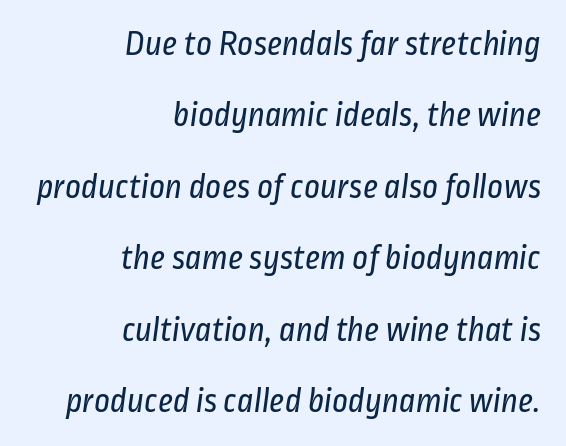
The image shows 35 px regular-weight, condensed sans-serif type; set right-aligned, loose line spacing (2.04x), normal letter spacing, not underlined; low stroke contrast and a medium x-height.
